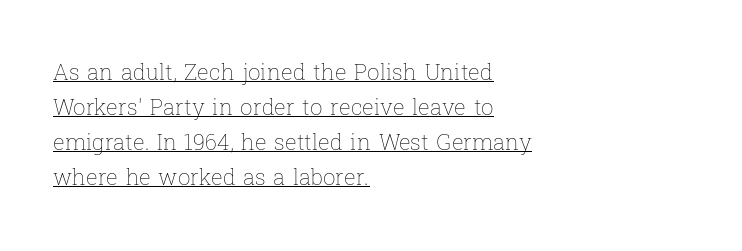
The image shows 22 px text type, upright; set left-aligned, normal line spacing (1.59x), normal letter spacing, underlined.
